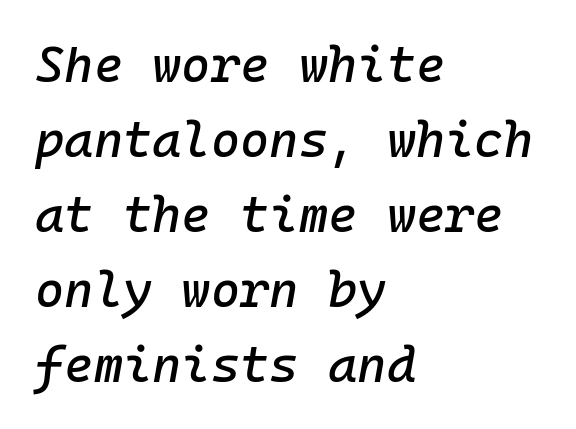
Italic? Definitely — the glyphs are oblique. The type is set solid horizontally, with unmodified tracking. Bare-footed words on every line. The leading is moderate, giving the passage an even texture.
